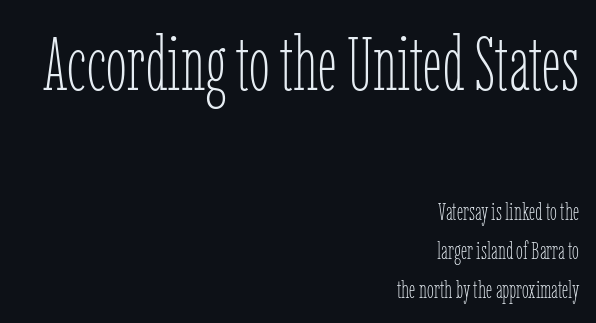
A bare baseline throughout the passage. Look at the glyph heights: the upper group is clearly the bigger setting. Default kerning and tracking; the words read as compact shapes. How would I describe the line gaps? Plain and ordinary. Is the type heavy? It reads as light-to-regular instead.
